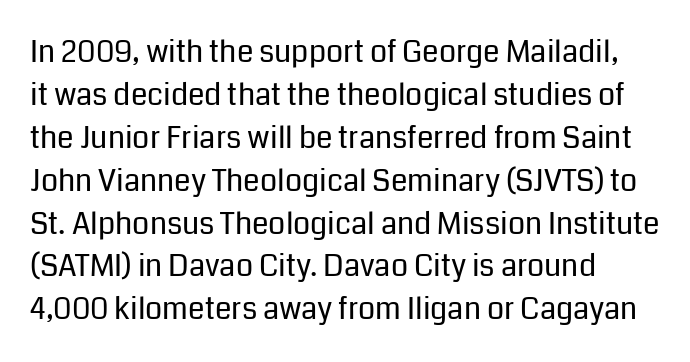
Q: Is the text bold? A: No.
Q: Is the text italic (slanted)? A: No, it is upright.
Q: Is the typeface a serif or a sans-serif typeface? A: Sans-serif.
Q: Is the text underlined? A: No.
Q: How is the paragraph aligned? A: Left-aligned.
Q: Is the spacing between letters normal or unusually wide? A: Normal.
Q: Is the spacing between lines tight, normal or loose? A: Normal.
Q: Width (condensed, normal, or wide)? A: Normal.
Q: Stroke contrast? A: Low.
Q: x-height? A: Medium.
Q: Monospaced? A: No.
